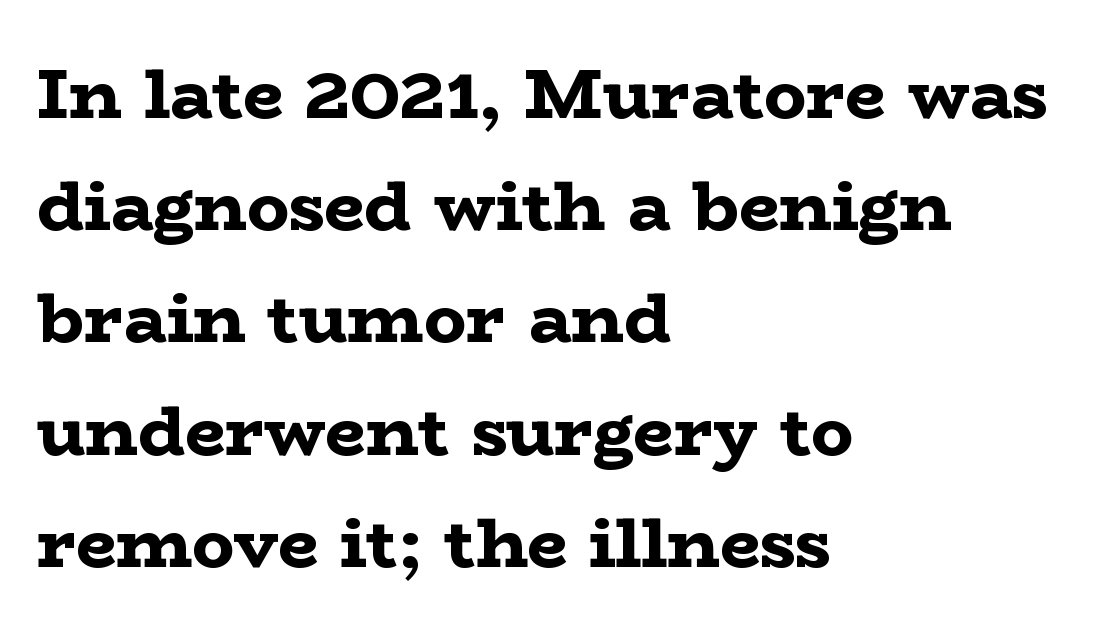
{"serif": "yes", "italic": "no", "bold": "yes", "weight": "bold", "width": "wide", "stroke_contrast": "low", "x_height": "medium", "monospaced": "no", "underline": "no", "align": "left", "line_spacing": "normal", "line_spacing_ratio": 1.58, "letter_spacing": "normal", "letter_spacing_em": 0.0, "glyph_px": 71}
